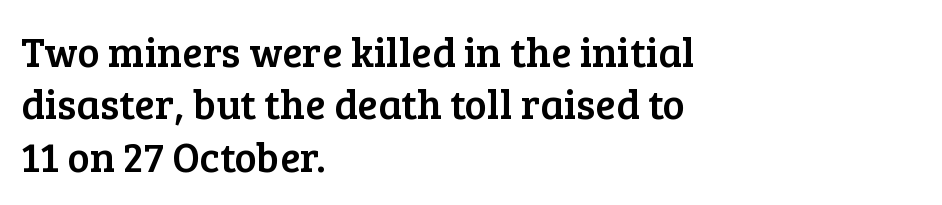
Summary of vertical rhythm: regular, with standard interline spacing. Serif or sans? Serif — the stroke terminals have little feet. The letters stand upright; this is a roman face. Spacing verdict: proportional, widths tailored to each character. Is the block centered? No — it sits flush against the left margin. Check the space under the baseline: it is left empty.
